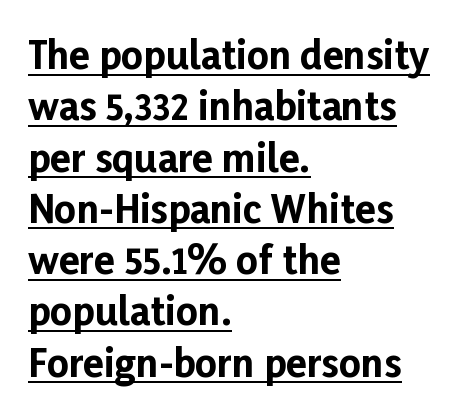
Q: Is the text bold? A: Yes.
Q: Is the text italic (slanted)? A: No, it is upright.
Q: Is the typeface a serif or a sans-serif typeface? A: Sans-serif.
Q: Is the text underlined? A: Yes.
Q: How is the paragraph aligned? A: Left-aligned.
Q: Is the spacing between letters normal or unusually wide? A: Normal.
Q: Is the spacing between lines tight, normal or loose? A: Normal.
Q: Width (condensed, normal, or wide)? A: Normal.
Q: Stroke contrast? A: Low.
Q: x-height? A: Medium.
Q: Monospaced? A: No.
